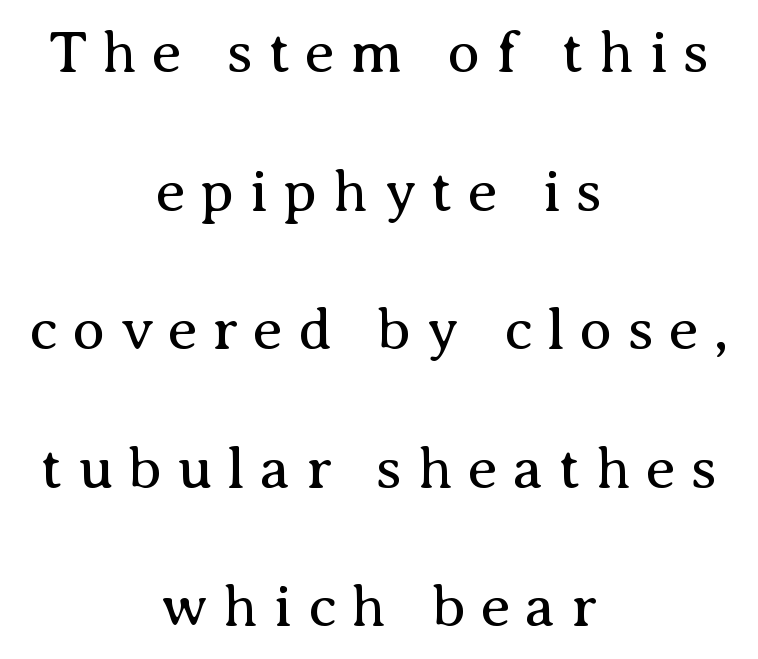
Q: Is the text bold? A: No.
Q: Is the text italic (slanted)? A: No, it is upright.
Q: Is the typeface a serif or a sans-serif typeface? A: Serif.
Q: Is the text underlined? A: No.
Q: How is the paragraph aligned? A: Centered.
Q: Is the spacing between letters normal or unusually wide? A: Unusually wide.
Q: Is the spacing between lines tight, normal or loose? A: Loose.
Q: Width (condensed, normal, or wide)? A: Normal.
Q: Stroke contrast? A: Medium.
Q: x-height? A: Medium.
Q: Monospaced? A: No.
